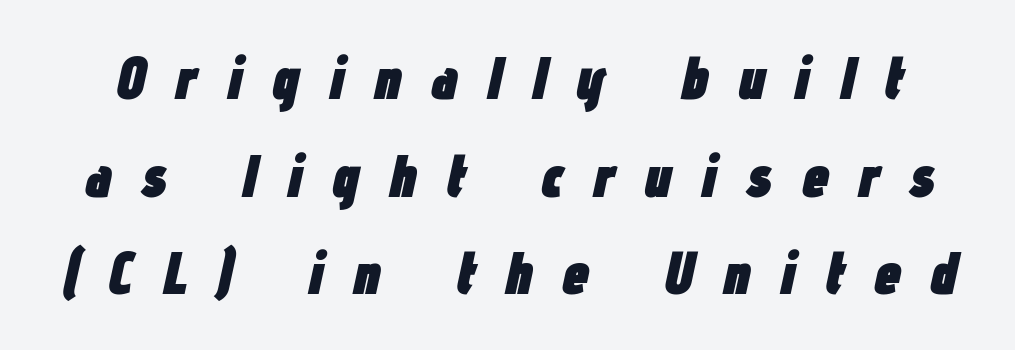
On the weight axis this lands at bold, roughly 700. Clear beneath every line of the passage. This sample has the flowing, uneven cadence of proportional lettering. Letter spacing: wide.
